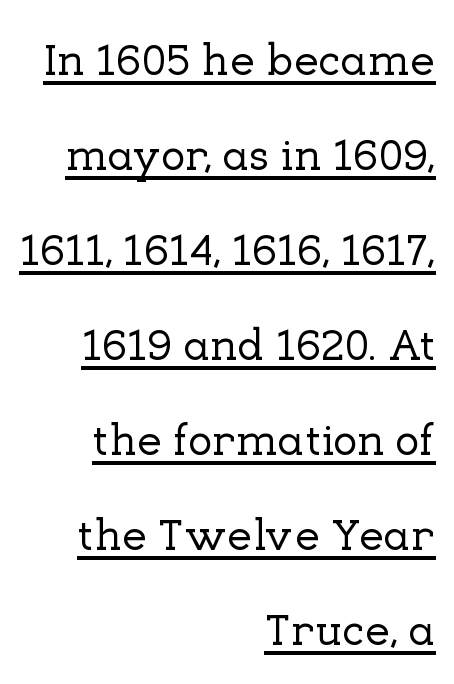
The image shows 45 px serif type, upright; set right-aligned, loose line spacing (2.11x), normal letter spacing, underlined; low stroke contrast and a medium x-height.
